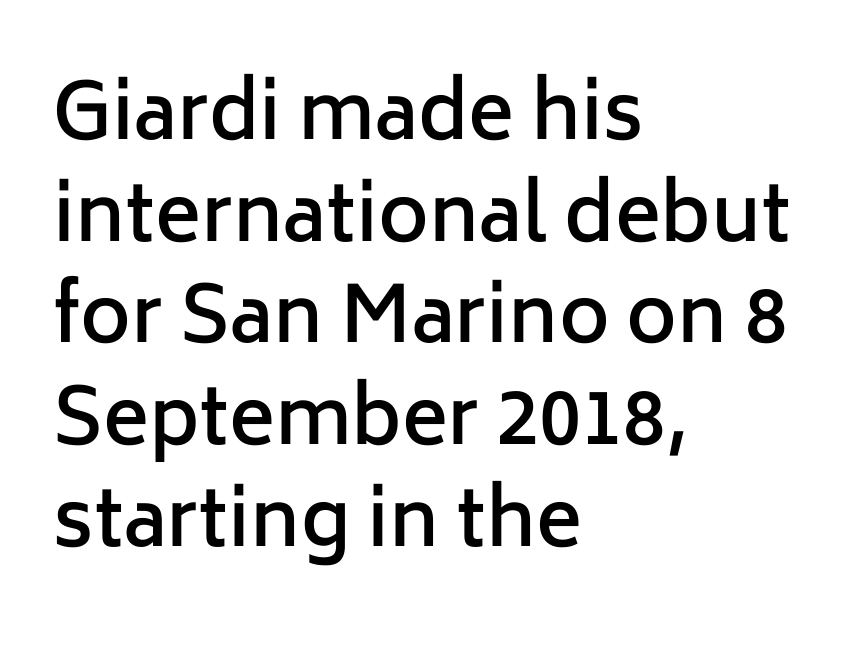
Q: Is the text bold? A: Semi-bold.
Q: Is the text italic (slanted)? A: No, it is upright.
Q: Is the typeface a serif or a sans-serif typeface? A: Sans-serif.
Q: Is the text underlined? A: No.
Q: How is the paragraph aligned? A: Left-aligned.
Q: Is the spacing between letters normal or unusually wide? A: Normal.
Q: Is the spacing between lines tight, normal or loose? A: Normal.
Q: Width (condensed, normal, or wide)? A: Normal.
Q: Stroke contrast? A: Low.
Q: x-height? A: Medium.
Q: Monospaced? A: No.
